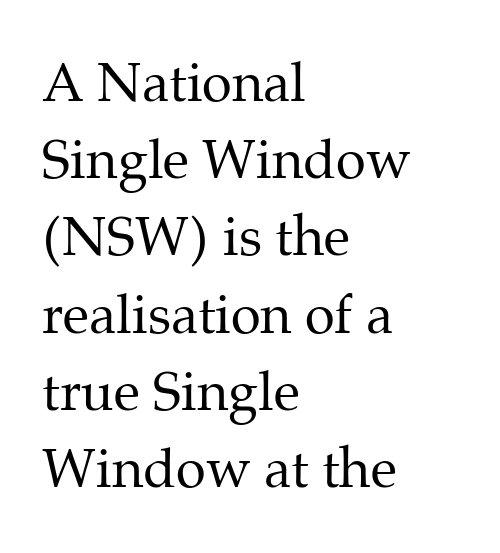
{"serif": "yes", "italic": "no", "bold": "no", "weight": "regular", "width": "normal", "stroke_contrast": "medium", "x_height": "medium", "monospaced": "no", "underline": "no", "align": "left", "line_spacing": "normal", "line_spacing_ratio": 1.43, "letter_spacing": "normal", "letter_spacing_em": 0.0, "glyph_px": 54}
